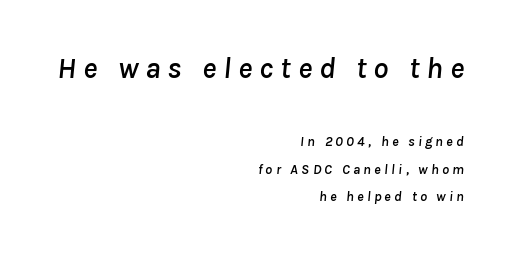
{"italic": "yes", "lean": "right", "slant_degrees": 8, "width": "normal", "stroke_contrast": "low", "x_height": "medium", "monospaced": "no", "underline": "no", "align": "right", "line_spacing": "loose", "line_spacing_ratio": 1.97, "letter_spacing": "wide", "letter_spacing_em": 0.23, "larger_block": "first", "size_ratio": 2.14, "glyph_px": 30}
